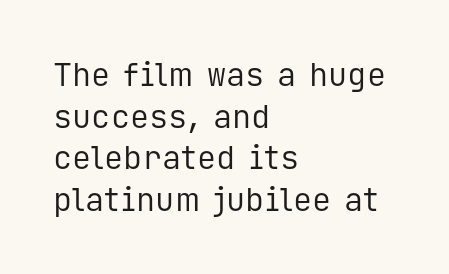
{"serif": "no", "italic": "no", "bold": "no", "weight": "regular", "width": "normal", "stroke_contrast": "low", "x_height": "medium", "monospaced": "yes", "underline": "no", "align": "left", "line_spacing": "normal", "line_spacing_ratio": 1.3, "letter_spacing": "normal", "letter_spacing_em": 0.0, "glyph_px": 32}
